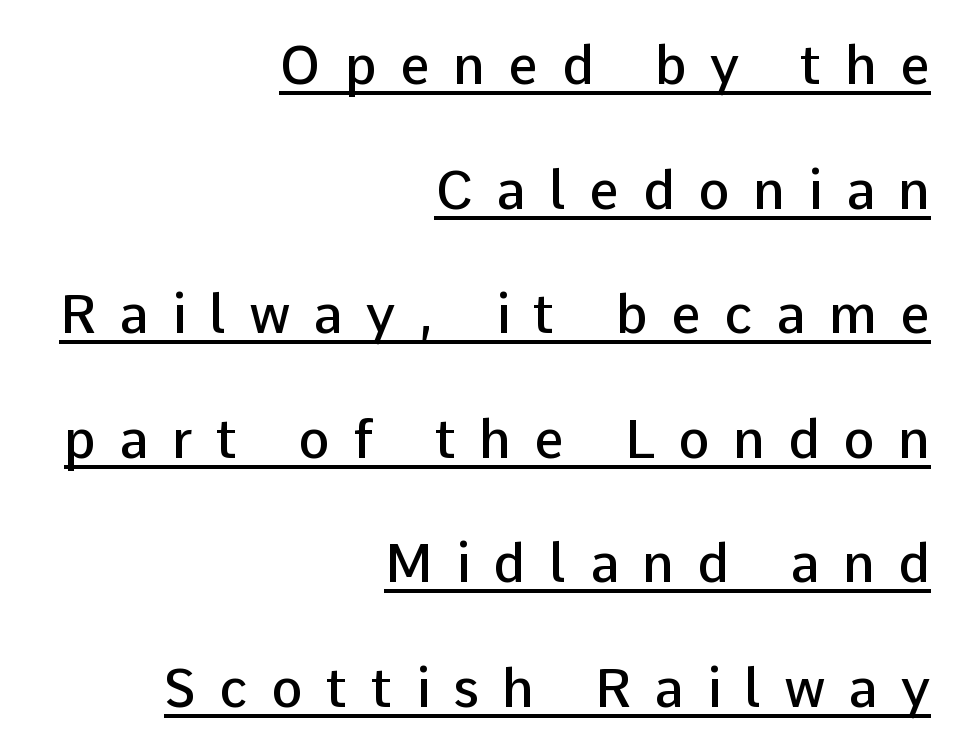
You can tell it's not italic because the verticals are truly vertical. These words are printed semibold, heavier than regular yet not bold. Unlike a traditional serif, this face leaves its strokes unadorned. This sample has the flowing, uneven cadence of proportional lettering. How would I describe the line gaps? Wide and relaxed. The gaps between neighbouring characters are conspicuously large.
